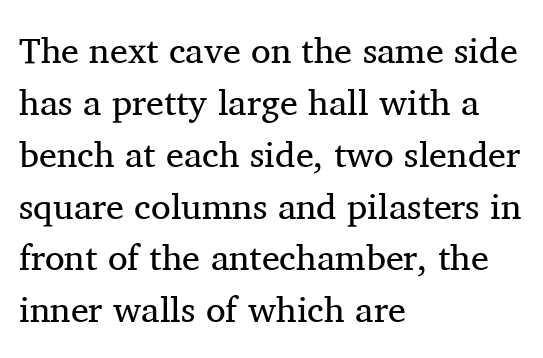
The image shows 36 px regular-weight serif type, upright; set left-aligned, normal line spacing (1.44x), normal letter spacing, not underlined; medium stroke contrast and a medium x-height.
